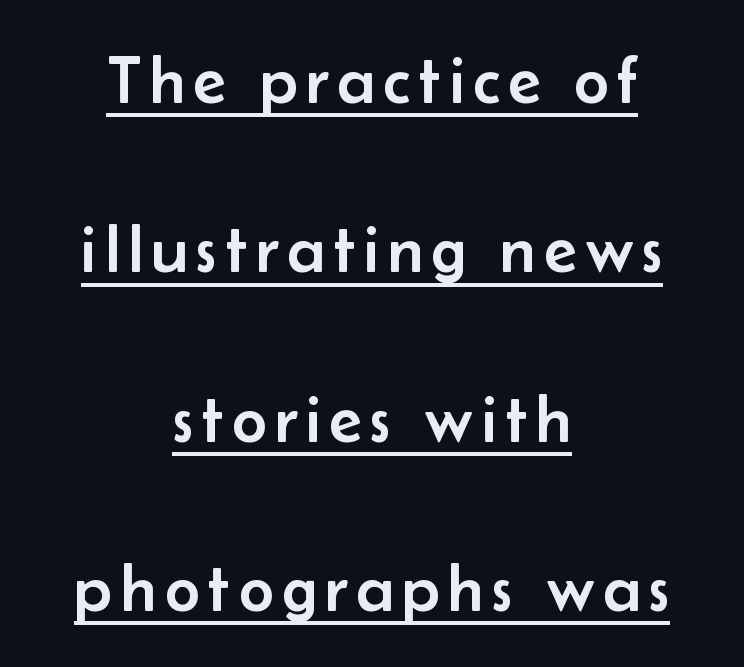
Q: Is the text italic (slanted)? A: No, it is upright.
Q: Is the typeface a serif or a sans-serif typeface? A: Sans-serif.
Q: Is the text underlined? A: Yes.
Q: How is the paragraph aligned? A: Centered.
Q: Is the spacing between lines tight, normal or loose? A: Loose.
Q: Width (condensed, normal, or wide)? A: Normal.
Q: Stroke contrast? A: Low.
Q: x-height? A: Small.
Q: Monospaced? A: No.
